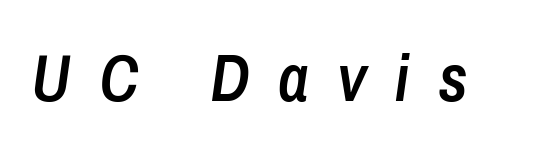
{"italic": "yes", "lean": "right", "slant_degrees": 8, "bold": "semi", "weight": "semibold", "width": "condensed", "stroke_contrast": "low", "x_height": "medium", "monospaced": "no", "underline": "no", "letter_spacing": "wide", "letter_spacing_em": 0.42, "glyph_px": 67}
